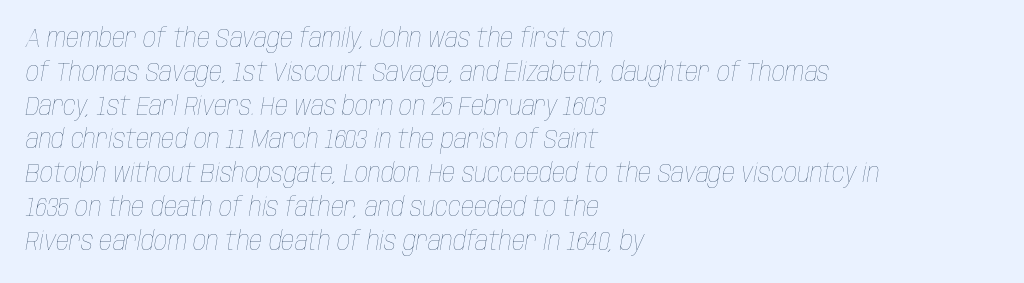
Tracking here is standard; glyphs follow each other at the usual distance. Summary of vertical rhythm: regular, with standard interline spacing. The words here are not underlined. There's an unmistakable incline to the writing here. Stroke thickness stays within the range of a standard reading face or lighter.
